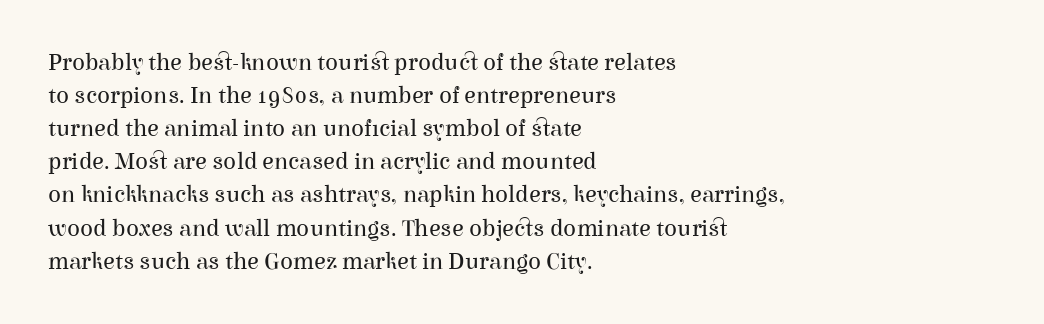
The image shows 24 px text type, upright; set left-aligned, normal line spacing (1.38x), normal letter spacing, not underlined.
